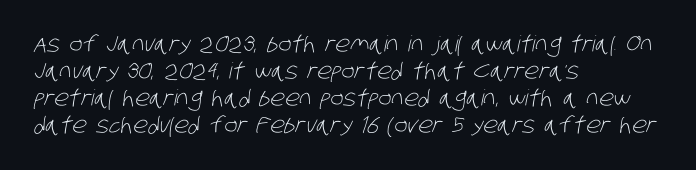
Q: Is the text bold? A: No.
Q: Is the text underlined? A: No.
Q: How is the paragraph aligned? A: Left-aligned.
Q: Is the spacing between letters normal or unusually wide? A: Normal.
